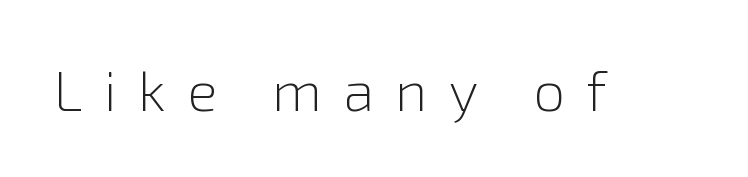
Q: Is the text bold? A: No.
Q: Is the text italic (slanted)? A: No, it is upright.
Q: Is the typeface a serif or a sans-serif typeface? A: Sans-serif.
Q: Is the text underlined? A: No.
Q: Is the spacing between letters normal or unusually wide? A: Unusually wide.
Q: Width (condensed, normal, or wide)? A: Normal.
Q: Stroke contrast? A: Low.
Q: x-height? A: Medium.
Q: Monospaced? A: No.
